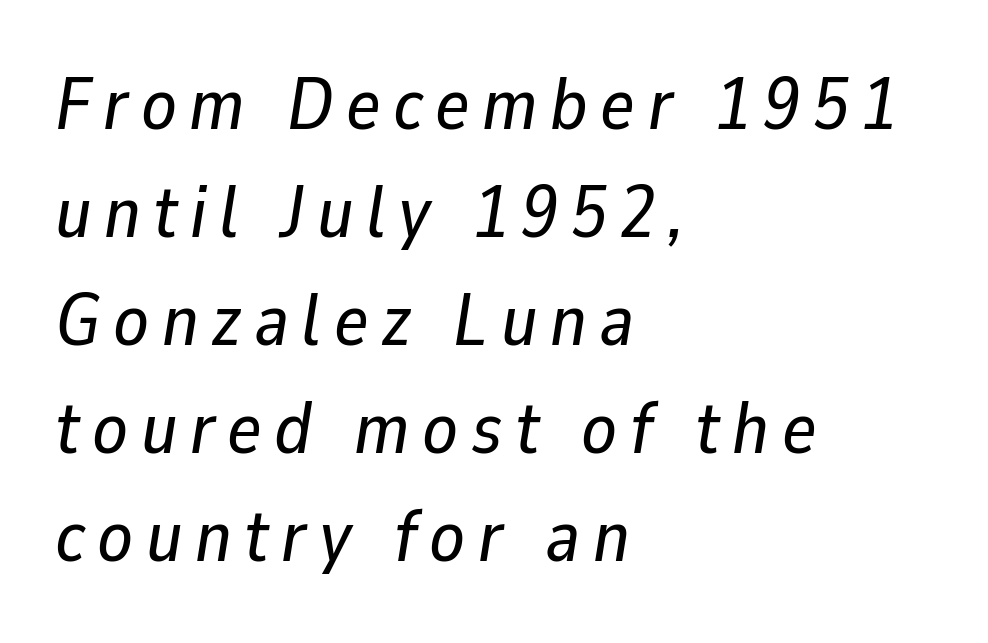
{"italic": "yes", "lean": "right", "slant_degrees": 9, "width": "normal", "stroke_contrast": "low", "x_height": "medium", "monospaced": "no", "underline": "no", "align": "left", "line_spacing": "normal", "line_spacing_ratio": 1.48, "glyph_px": 73}
